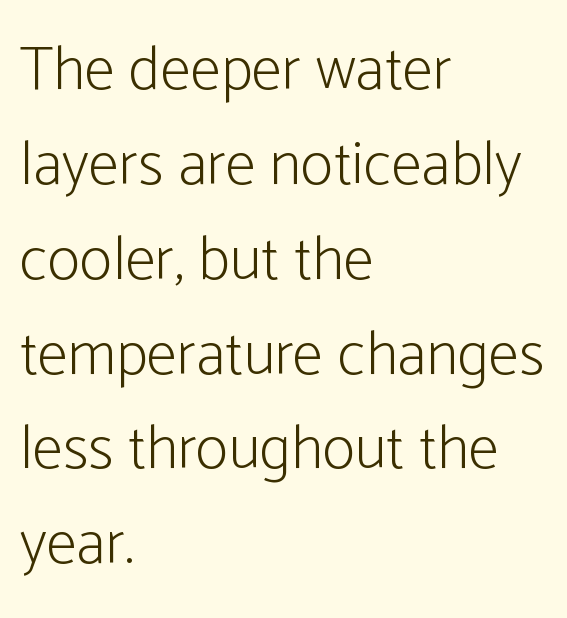
The image shows 62 px light, condensed sans-serif type, upright; set left-aligned, normal line spacing (1.53x), normal letter spacing, not underlined; low stroke contrast and a medium x-height.
